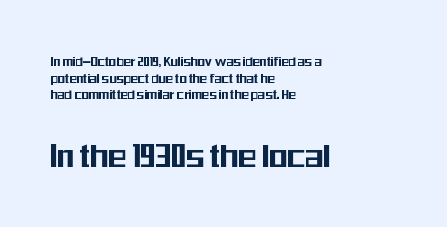
The image shows 38 px condensed sans-serif type, upright; set left-aligned, tight line spacing (1.11x), normal letter spacing, not underlined; the second (bottom) block is 2.53x larger; medium stroke contrast and a medium x-height.
